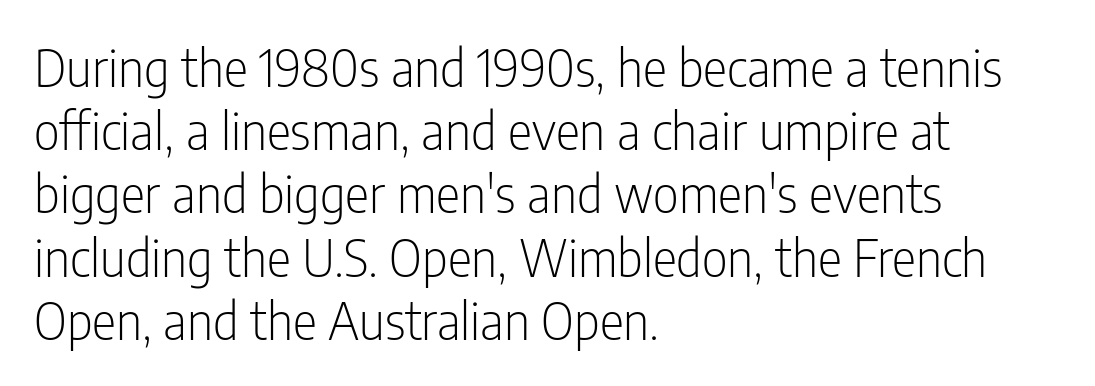
Q: Is the text bold? A: No.
Q: Is the text italic (slanted)? A: No, it is upright.
Q: Is the typeface a serif or a sans-serif typeface? A: Sans-serif.
Q: Is the text underlined? A: No.
Q: How is the paragraph aligned? A: Left-aligned.
Q: Is the spacing between letters normal or unusually wide? A: Normal.
Q: Width (condensed, normal, or wide)? A: Condensed.
Q: Stroke contrast? A: Low.
Q: x-height? A: Medium.
Q: Monospaced? A: No.
